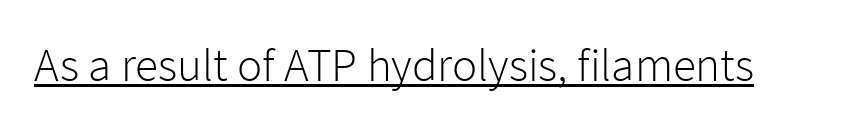
The image shows 47 px light sans-serif type, upright; set normal letter spacing, underlined; low stroke contrast and a medium x-height.
